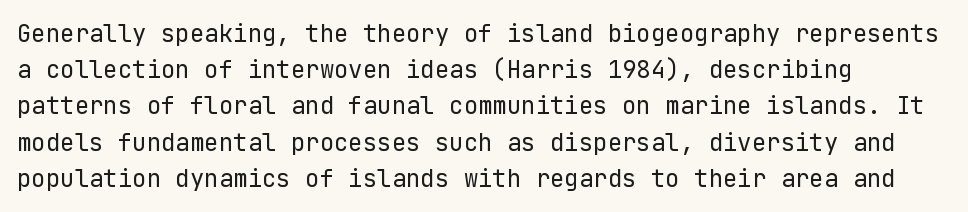
The image shows 24 px text type, upright; set left-aligned, normal line spacing (1.51x), normal letter spacing, not underlined.
